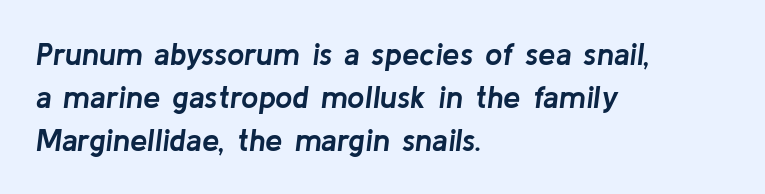
{"italic": "yes", "lean": "right", "slant_degrees": 8, "bold": "yes", "weight": "semibold", "width": "normal", "stroke_contrast": "low", "x_height": "medium", "monospaced": "no", "underline": "no", "align": "left", "line_spacing": "normal", "line_spacing_ratio": 1.38, "letter_spacing": "normal", "letter_spacing_em": 0.0, "glyph_px": 31}
